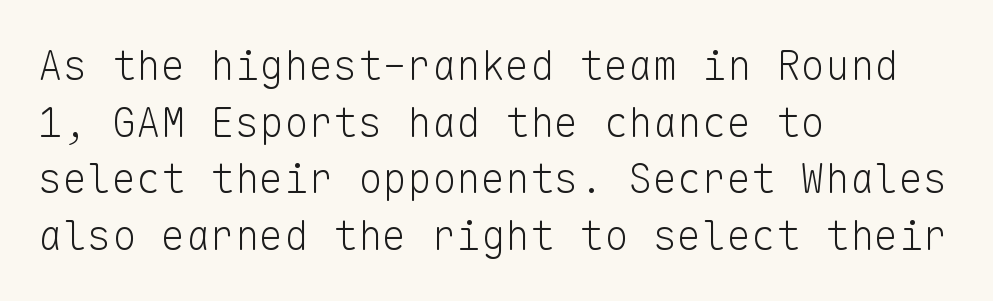
{"serif": "no", "italic": "no", "bold": "no", "weight": "light", "width": "normal", "stroke_contrast": "low", "x_height": "medium", "monospaced": "yes", "underline": "no", "align": "left", "line_spacing": "normal", "line_spacing_ratio": 1.38, "letter_spacing": "normal", "letter_spacing_em": 0.0, "glyph_px": 41}
